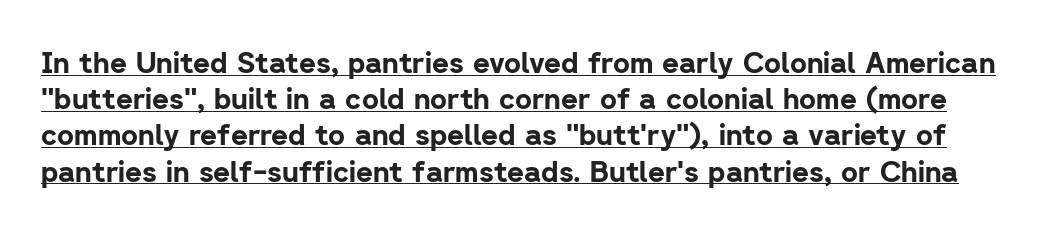
Q: Is the text bold? A: Yes.
Q: Is the text italic (slanted)? A: No, it is upright.
Q: Is the typeface a serif or a sans-serif typeface? A: Sans-serif.
Q: Is the text underlined? A: Yes.
Q: Is the spacing between letters normal or unusually wide? A: Normal.
Q: Is the spacing between lines tight, normal or loose? A: Normal.
Q: Width (condensed, normal, or wide)? A: Normal.
Q: Stroke contrast? A: Low.
Q: x-height? A: Medium.
Q: Monospaced? A: No.
